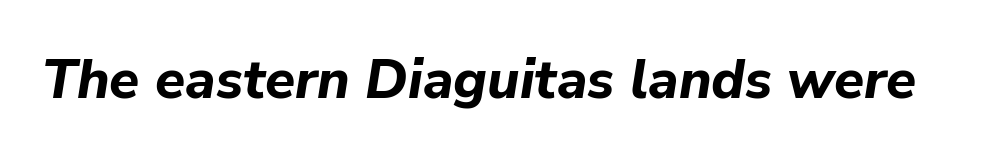
Q: Is the text bold? A: Yes.
Q: Is the text italic (slanted)? A: Yes, it leans right by about 9 degrees.
Q: Is the text underlined? A: No.
Q: Is the spacing between letters normal or unusually wide? A: Normal.
Q: Width (condensed, normal, or wide)? A: Normal.
Q: Stroke contrast? A: Low.
Q: x-height? A: Medium.
Q: Monospaced? A: No.
